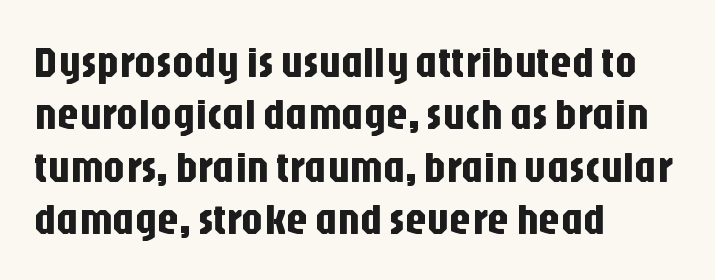
{"serif": "no", "italic": "no", "width": "condensed", "stroke_contrast": "low", "x_height": "large", "monospaced": "no", "underline": "no", "align": "left", "line_spacing_ratio": 1.22, "letter_spacing": "normal", "letter_spacing_em": 0.0, "glyph_px": 43}
